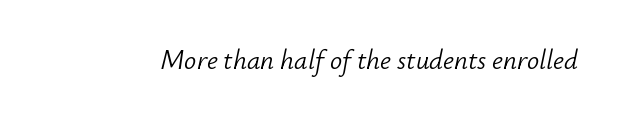
{"italic": "yes", "lean": "right", "slant_degrees": 12, "bold": "no", "underline": "no", "letter_spacing": "normal", "letter_spacing_em": 0.0, "glyph_px": 27}
